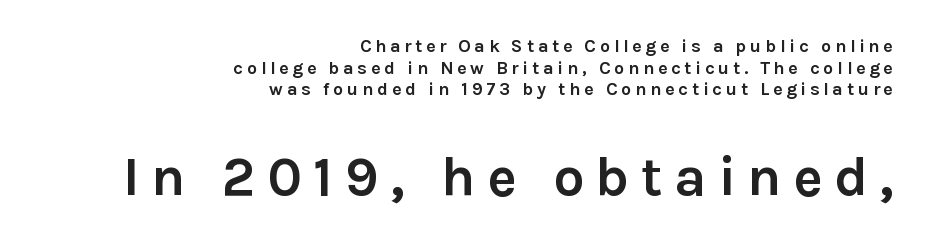
Q: Is the text bold? A: Yes.
Q: Is the text italic (slanted)? A: No, it is upright.
Q: Is the typeface a serif or a sans-serif typeface? A: Sans-serif.
Q: Is the text underlined? A: No.
Q: How is the paragraph aligned? A: Right-aligned.
Q: Is the spacing between letters normal or unusually wide? A: Unusually wide.
Q: Which block of text is set in a larger size, the first (top) or the second (bottom)? A: The second (bottom) one.
Q: Width (condensed, normal, or wide)? A: Normal.
Q: Stroke contrast? A: Low.
Q: x-height? A: Medium.
Q: Monospaced? A: No.
